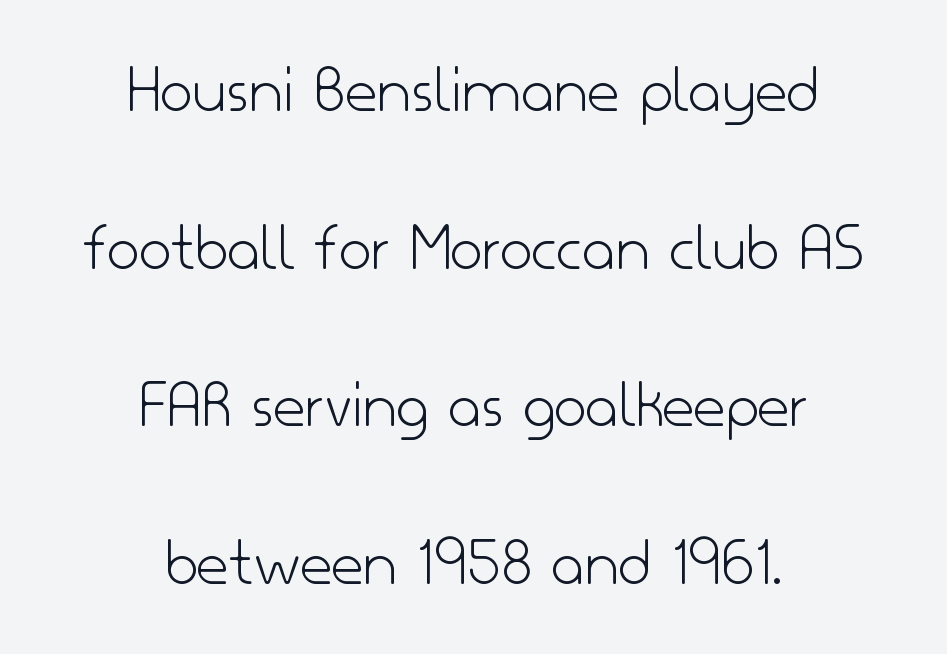
Q: Is the text bold? A: No.
Q: Is the text italic (slanted)? A: No, it is upright.
Q: Is the typeface a serif or a sans-serif typeface? A: Sans-serif.
Q: Is the text underlined? A: No.
Q: How is the paragraph aligned? A: Centered.
Q: Is the spacing between letters normal or unusually wide? A: Normal.
Q: Is the spacing between lines tight, normal or loose? A: Loose.
Q: Width (condensed, normal, or wide)? A: Normal.
Q: Stroke contrast? A: Low.
Q: x-height? A: Small.
Q: Monospaced? A: No.
